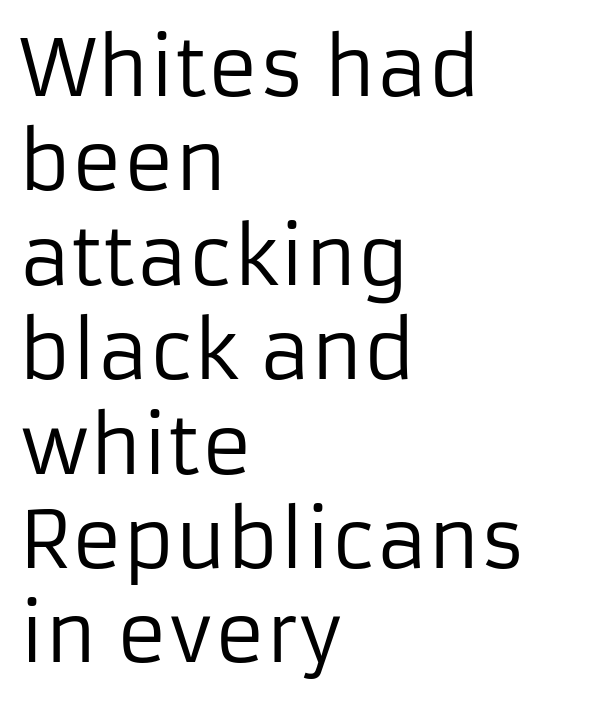
The passage shown has conventional tracking throughout. The strokes carry an ordinary text weight at most. The font's upright variant was chosen for this text. These lines are composed in type without serifs.
